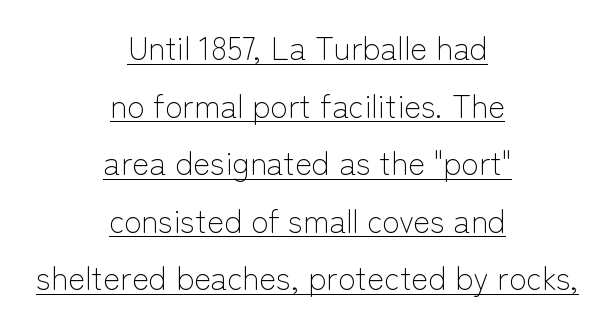
The image shows 32 px light sans-serif type, upright; set centered, line spacing 1.8x, normal letter spacing, underlined; low stroke contrast and a medium x-height.
